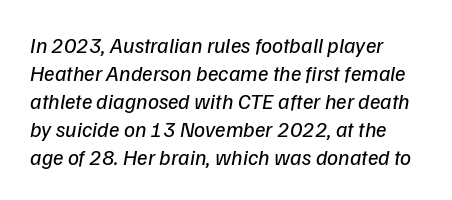
{"italic": "yes", "lean": "right", "slant_degrees": 9, "bold": "no", "underline": "no", "line_spacing": "normal", "line_spacing_ratio": 1.27, "letter_spacing": "normal", "letter_spacing_em": 0.0, "glyph_px": 22}
